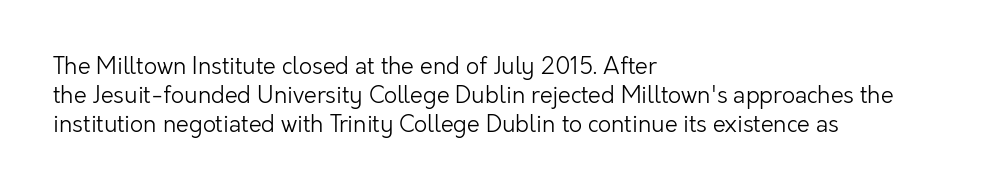
{"italic": "no", "bold": "no", "underline": "no", "align": "left", "line_spacing": "normal", "line_spacing_ratio": 1.26, "letter_spacing": "normal", "letter_spacing_em": 0.0, "glyph_px": 23}
